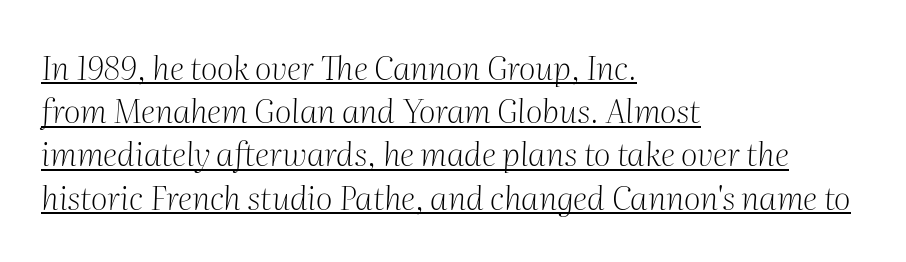
The image shows 33 px light serif type, italic (leaning right); set left-aligned, normal line spacing (1.31x), normal letter spacing, underlined; medium stroke contrast and a medium x-height.
